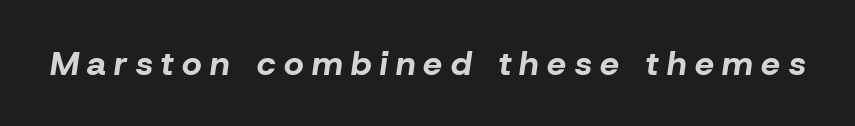
The passage shown leans; its letterforms are oblique. This sample uses expanded letter spacing, leaving extra air between glyphs. The baseline area is clear. Notice how thick the strokes are: this is what a full bold looks like. The rendering uses natural spacing where letterforms have individual widths.
